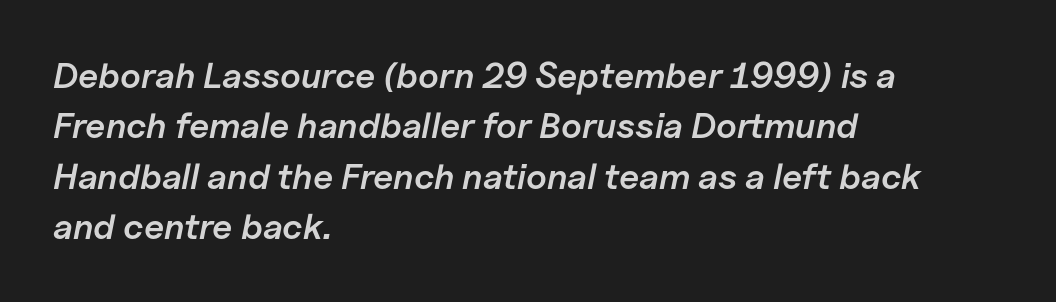
Do the characters align in a grid? No, the font is proportional. The baseline area is clear. Notice how the stems are inclined rather than vertical — that's the hallmark of italics. Vertical spacing — default. This rendering uses left alignment, leaving the right contour irregular.
